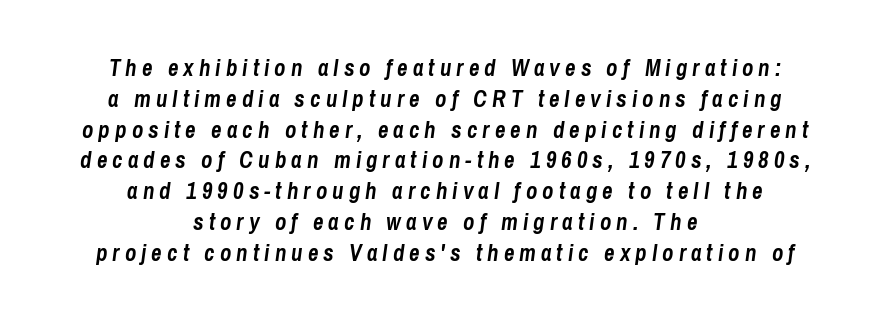
Whoever set this chose a conventional vertical rhythm. Posture: slanted. Pretty heavy lettering here — definitely bold. Observe the wide spacing: letters keep a clear distance from each other.
